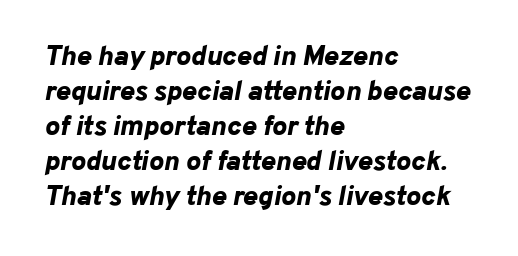
{"italic": "yes", "lean": "right", "slant_degrees": 10, "bold": "yes", "weight": "bold", "width": "normal", "stroke_contrast": "low", "x_height": "medium", "monospaced": "no", "underline": "no", "align": "left", "line_spacing": "normal", "line_spacing_ratio": 1.25, "letter_spacing": "normal", "letter_spacing_em": 0.0, "glyph_px": 28}
